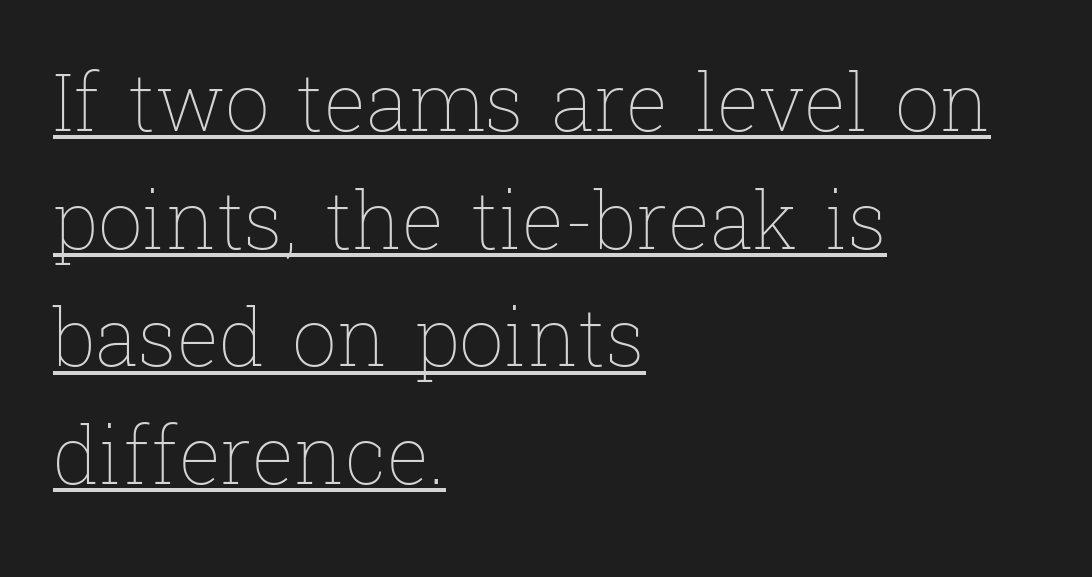
The image shows 79 px thin type, upright; set left-aligned, normal line spacing (1.49x), normal letter spacing, underlined; low stroke contrast and a medium x-height.
